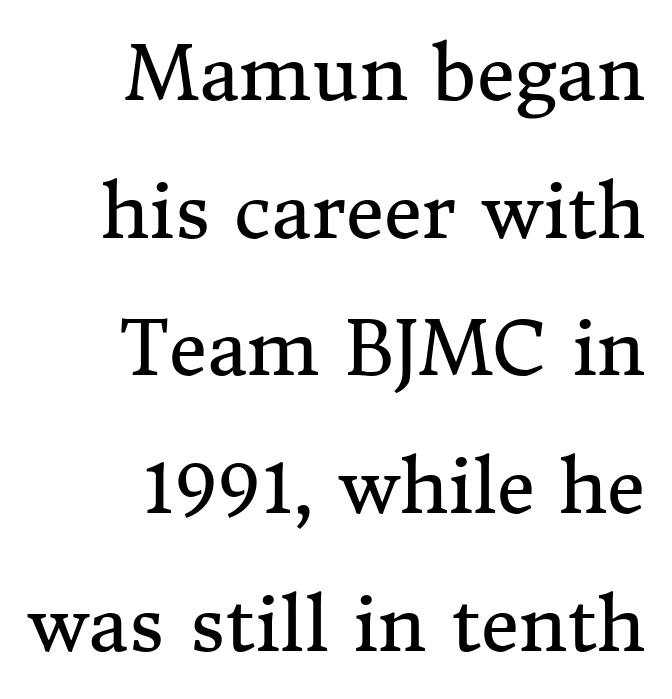
The letterforms sit shoulder to shoulder at normal distance. The foot of each line stays bare and open. Nothing heavy about these letters — not bold at all. The characters display serif detailing at their extremities. No italicization has been applied; the sample stays upright.
